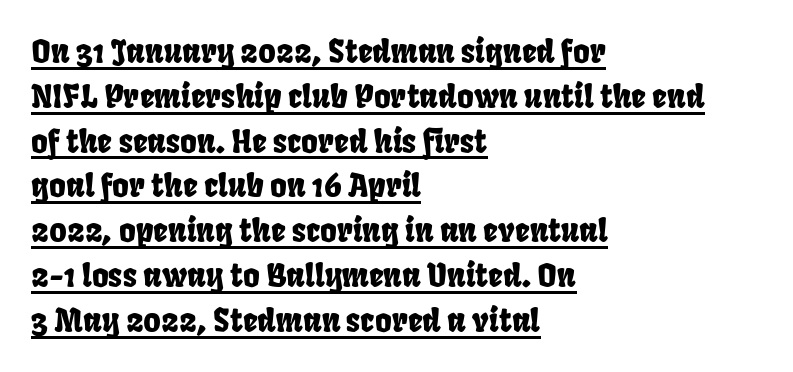
{"serif": "no", "width": "condensed", "stroke_contrast": "low", "x_height": "large", "monospaced": "no", "underline": "yes", "align": "left", "line_spacing": "normal", "line_spacing_ratio": 1.4, "letter_spacing": "normal", "letter_spacing_em": 0.0, "glyph_px": 32}
